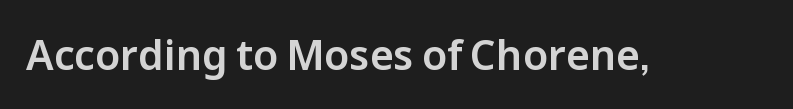
Q: Is the text italic (slanted)? A: No, it is upright.
Q: Is the typeface a serif or a sans-serif typeface? A: Sans-serif.
Q: Is the text underlined? A: No.
Q: Is the spacing between letters normal or unusually wide? A: Normal.
Q: Width (condensed, normal, or wide)? A: Normal.
Q: Stroke contrast? A: Low.
Q: x-height? A: Medium.
Q: Monospaced? A: No.
